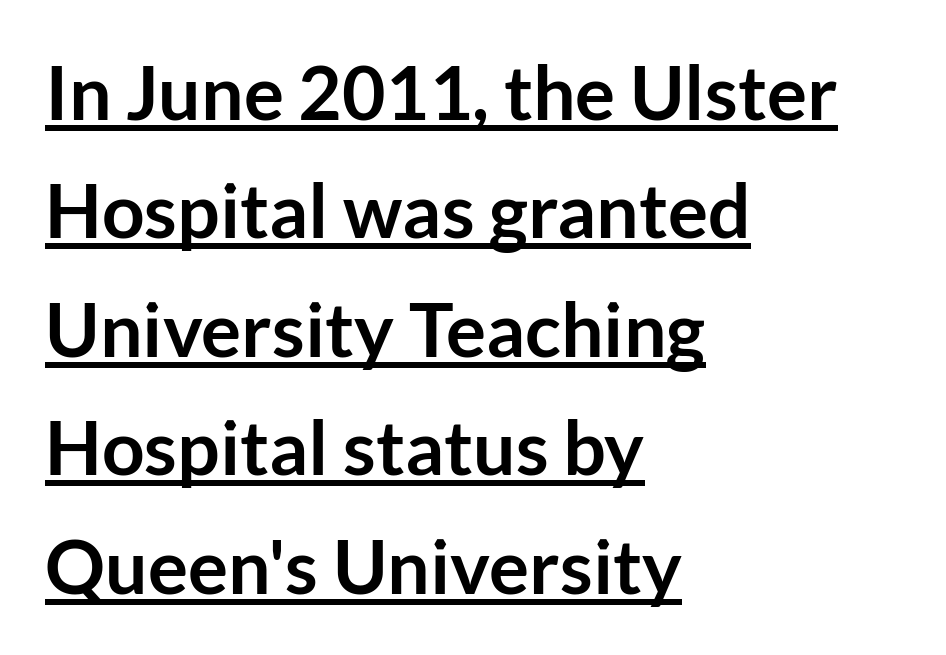
{"serif": "no", "italic": "no", "bold": "yes", "weight": "semibold", "width": "normal", "stroke_contrast": "low", "x_height": "medium", "monospaced": "no", "underline": "yes", "align": "left", "line_spacing": "normal", "line_spacing_ratio": 1.58, "letter_spacing": "normal", "letter_spacing_em": 0.0, "glyph_px": 75}
